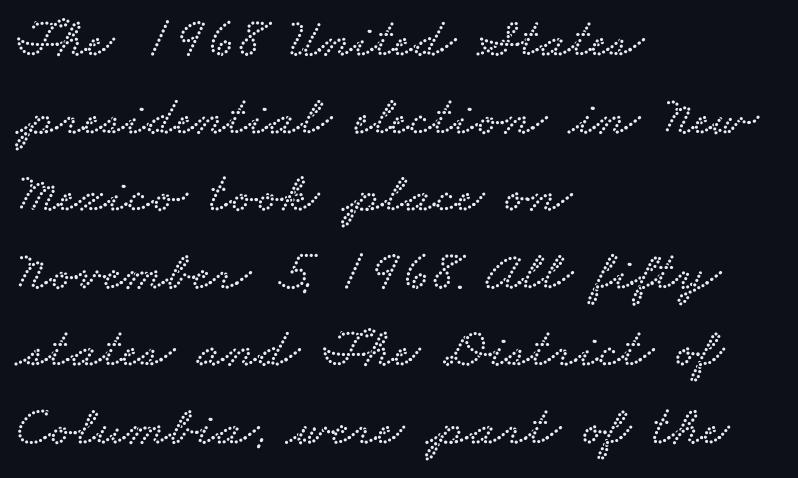
Q: Is the typeface a serif or a sans-serif typeface? A: Serif.
Q: Is the text underlined? A: No.
Q: How is the paragraph aligned? A: Left-aligned.
Q: Is the spacing between letters normal or unusually wide? A: Normal.
Q: Is the spacing between lines tight, normal or loose? A: Normal.
Q: Width (condensed, normal, or wide)? A: Wide.
Q: Stroke contrast? A: Low.
Q: x-height? A: Small.
Q: Monospaced? A: No.
